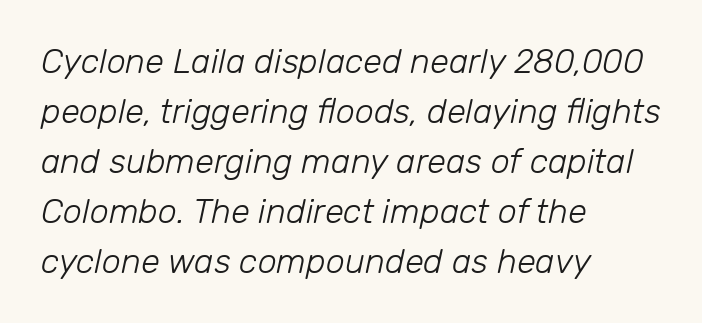
The image shows 34 px light type, italic (leaning right); set left-aligned, normal line spacing (1.47x), normal letter spacing, not underlined; low stroke contrast and a medium x-height.
